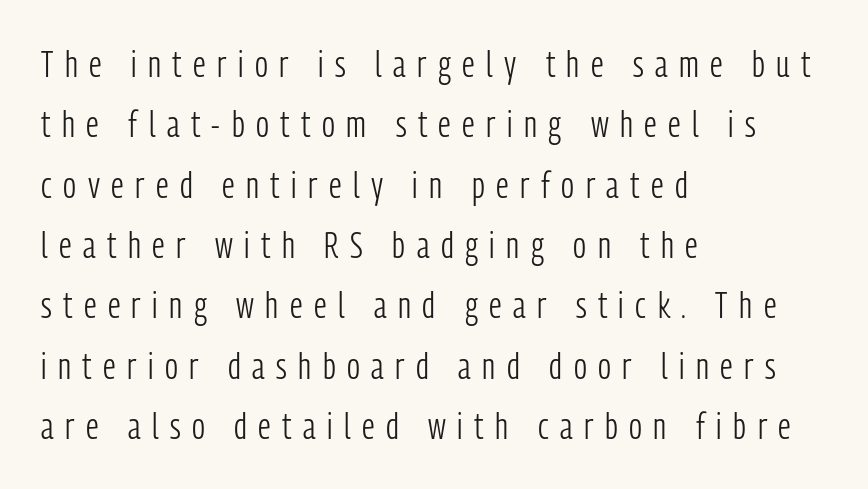
Q: Is the text bold? A: No.
Q: Is the text italic (slanted)? A: No, it is upright.
Q: Is the typeface a serif or a sans-serif typeface? A: Sans-serif.
Q: Is the text underlined? A: No.
Q: How is the paragraph aligned? A: Left-aligned.
Q: Is the spacing between letters normal or unusually wide? A: Unusually wide.
Q: Is the spacing between lines tight, normal or loose? A: Normal.
Q: Width (condensed, normal, or wide)? A: Condensed.
Q: Stroke contrast? A: Low.
Q: x-height? A: Medium.
Q: Monospaced? A: No.
